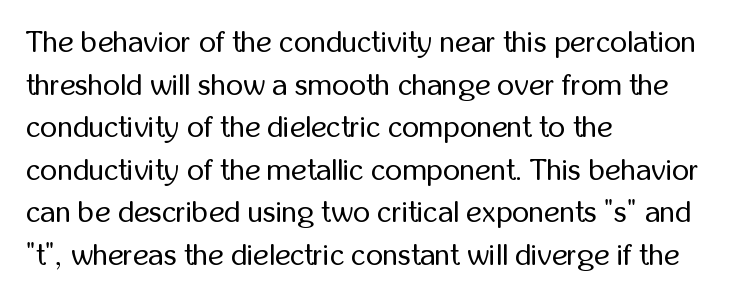
The image shows 30 px regular-weight, condensed sans-serif type, upright; set left-aligned, normal line spacing (1.42x), normal letter spacing, not underlined; low stroke contrast and a medium x-height.
